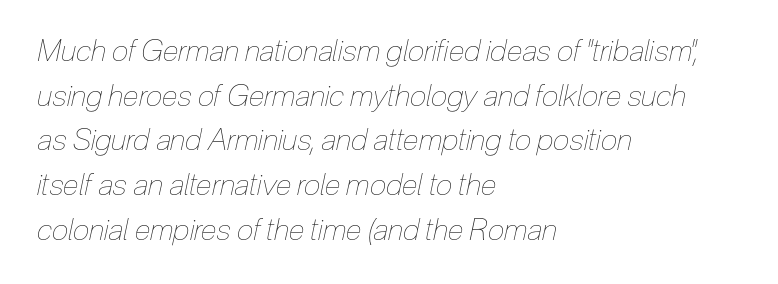
The image shows 30 px thin, condensed type, italic (leaning right); set left-aligned, normal line spacing (1.49x), normal letter spacing, not underlined; low stroke contrast and a medium x-height.
